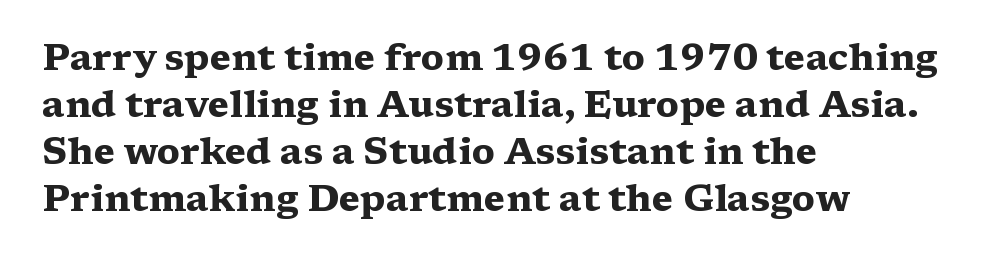
The image shows 37 px heavy, wide serif type, upright; set left-aligned, normal line spacing (1.27x), normal letter spacing, not underlined; medium stroke contrast and a medium x-height.
